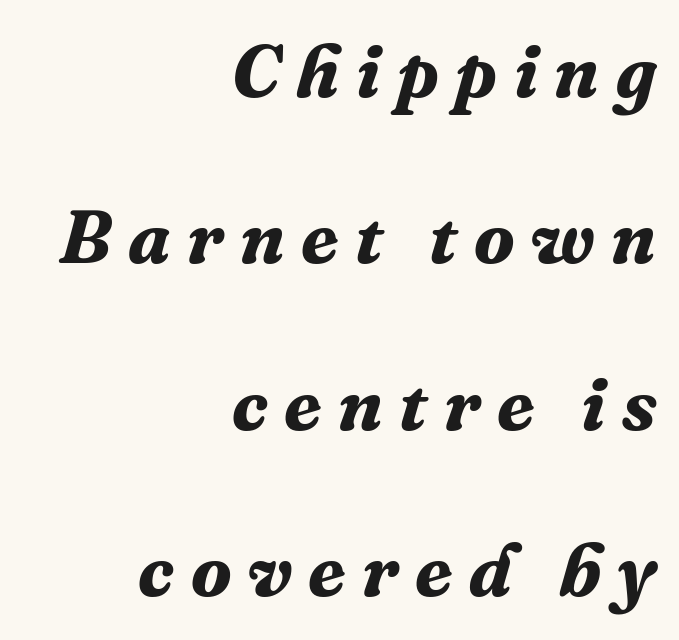
The image shows 75 px bold serif type, italic (leaning right); set right-aligned, loose line spacing (2.22x), unusually wide letter spacing (+0.22 em), not underlined; medium stroke contrast and a medium x-height.
